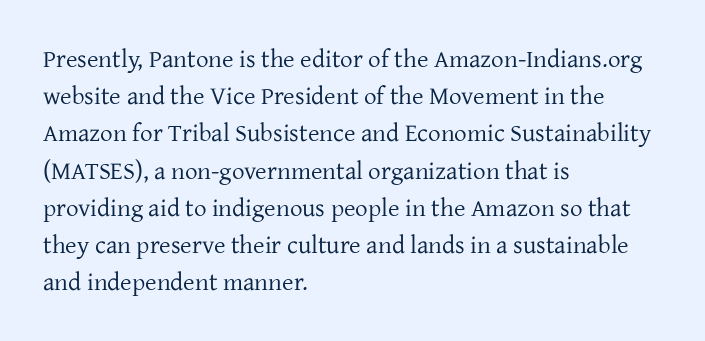
Each new line begins a customary step beneath the previous one. In CSS terms this would be text-align: left. Every character sits straight up, as roman type does. Inter-character spacing is left at the font's built-in metrics.
